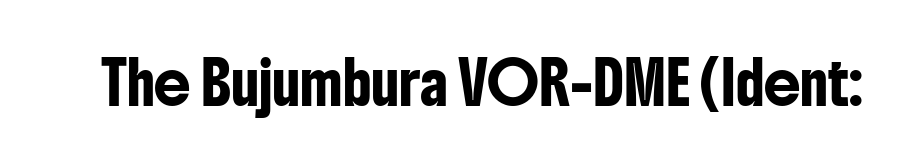
The rendering shows plain stroke endings on the letterforms — a sans-serif design. Anything drawn beneath the words? Only blank space. The tracking reads as untouched default to a designer's eye. It's the straight-up-and-down kind of type. These lines are rendered in a variable-pitch font.
